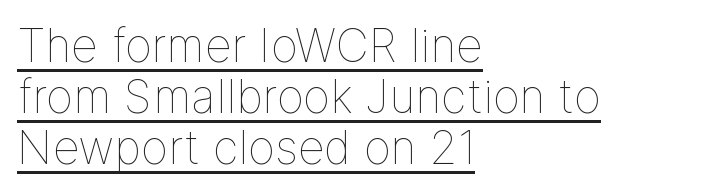
Underlined type. These lines stack with their left ends in a neat column. The face looks like a standard text weight, possibly lighter. Character widths vary here, with narrow letters taking less room than wide ones. The space between consecutive lines is stingy.
